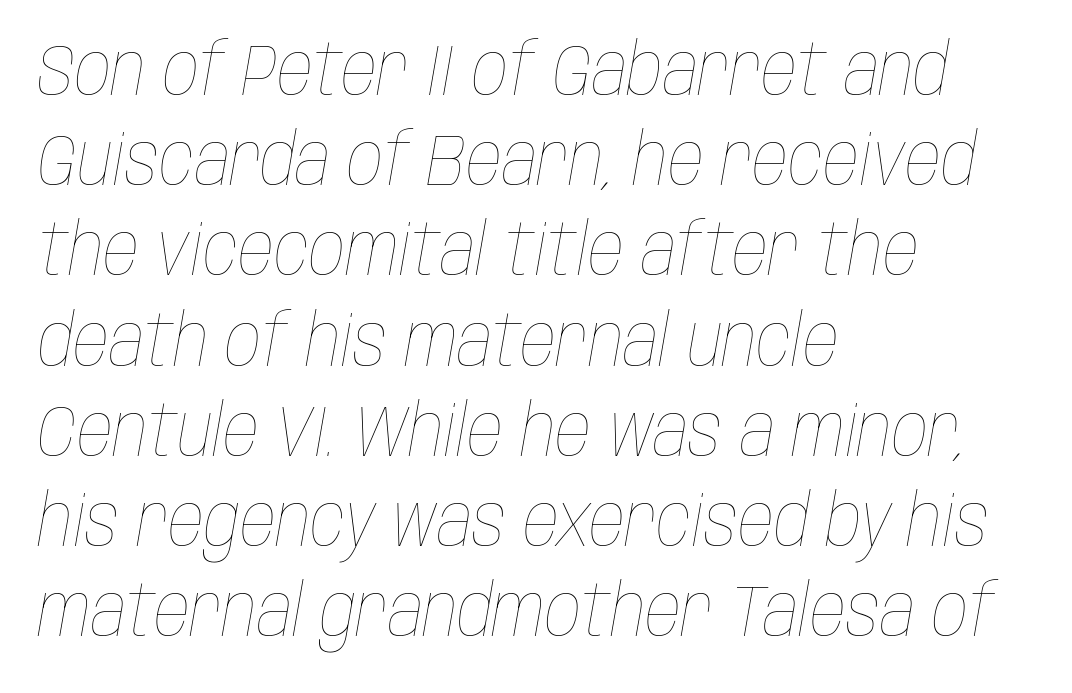
{"italic": "yes", "lean": "right", "slant_degrees": 10, "bold": "no", "weight": "thin", "width": "condensed", "stroke_contrast": "low", "x_height": "large", "monospaced": "no", "underline": "no", "align": "left", "line_spacing": "normal", "line_spacing_ratio": 1.27, "letter_spacing": "normal", "letter_spacing_em": 0.0, "glyph_px": 71}
